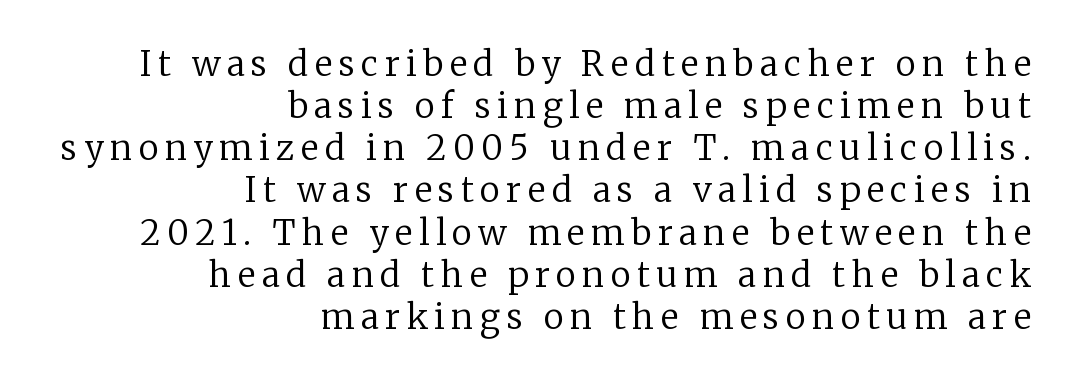
Notice how the stems are strictly vertical — no italics here. No extra ink here — the face is not bold. Is this a sans? No — the strokes have serifs. The rendering uses natural spacing where letterforms have individual widths.
